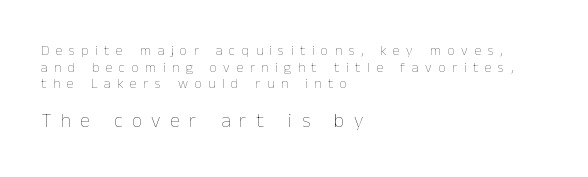
Q: Is the text bold? A: No.
Q: Is the text italic (slanted)? A: No, it is upright.
Q: Is the text underlined? A: No.
Q: How is the paragraph aligned? A: Left-aligned.
Q: Is the spacing between letters normal or unusually wide? A: Unusually wide.
Q: Which block of text is set in a larger size, the first (top) or the second (bottom)? A: The second (bottom) one.
